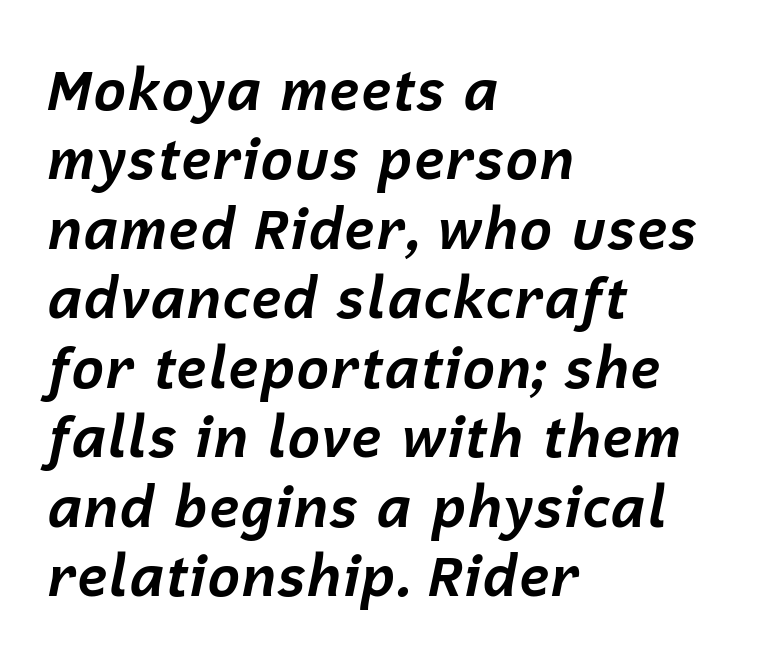
{"italic": "yes", "lean": "right", "slant_degrees": 12, "bold": "yes", "weight": "bold", "width": "normal", "stroke_contrast": "low", "x_height": "medium", "monospaced": "no", "underline": "no", "align": "left", "line_spacing_ratio": 1.24, "letter_spacing": "normal", "letter_spacing_em": 0.0, "glyph_px": 56}
